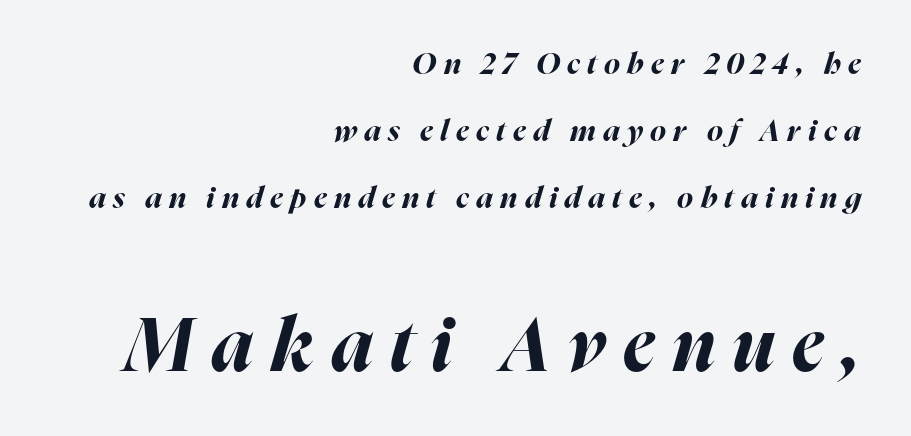
The letters are spread apart with noticeably loose tracking. This rendering features lettering with no underline. The letters in the lower block stand taller than those in the block above. Proportional: the letters do not fall into vertical columns. Baseline-to-baseline distance is far greater than the letter height.
